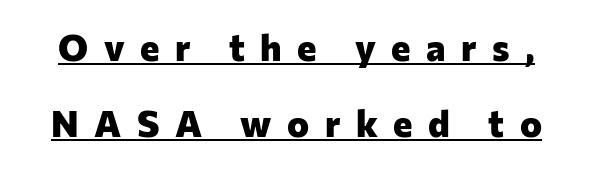
Q: Is the text bold? A: Yes.
Q: Is the text italic (slanted)? A: No, it is upright.
Q: Is the typeface a serif or a sans-serif typeface? A: Sans-serif.
Q: Is the text underlined? A: Yes.
Q: Is the spacing between letters normal or unusually wide? A: Unusually wide.
Q: Is the spacing between lines tight, normal or loose? A: Loose.
Q: Width (condensed, normal, or wide)? A: Normal.
Q: Stroke contrast? A: Low.
Q: x-height? A: Medium.
Q: Monospaced? A: No.
